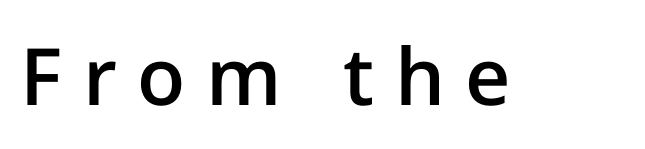
The space beneath each line is pristine and unruled. I'd call this a sans setting — the letters go barefoot. Is the letter spacing exaggerated? Yes — the characters are pushed far apart. Compared with an ordinary text face, these strokes are moderately heavier — a semibold. Character widths vary here, with narrow letters taking less room than wide ones.
